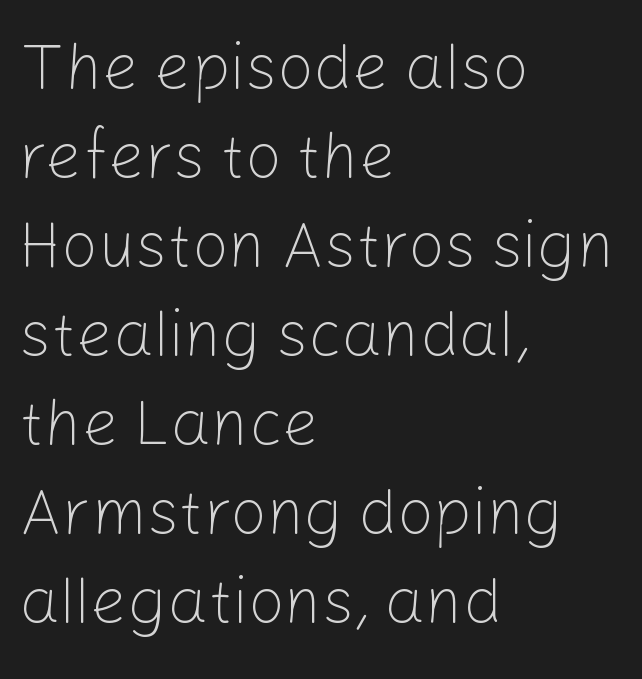
Q: Is the text bold? A: No.
Q: Is the text italic (slanted)? A: No, it is upright.
Q: Is the typeface a serif or a sans-serif typeface? A: Sans-serif.
Q: Is the text underlined? A: No.
Q: How is the paragraph aligned? A: Left-aligned.
Q: Is the spacing between letters normal or unusually wide? A: Normal.
Q: Is the spacing between lines tight, normal or loose? A: Normal.
Q: Width (condensed, normal, or wide)? A: Normal.
Q: Stroke contrast? A: Low.
Q: x-height? A: Medium.
Q: Monospaced? A: No.
